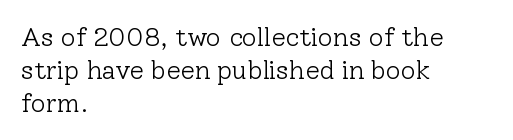
{"italic": "no", "bold": "no", "underline": "no", "align": "left", "line_spacing": "normal", "line_spacing_ratio": 1.26, "letter_spacing": "normal", "letter_spacing_em": 0.0, "glyph_px": 26}
